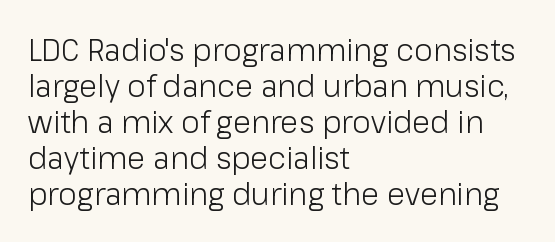
A typesetter would mark this as roman, not italic. Letter spacing: default. Varying glyph widths throughout — classic text-font behaviour. Lines of text with bare space underneath.
